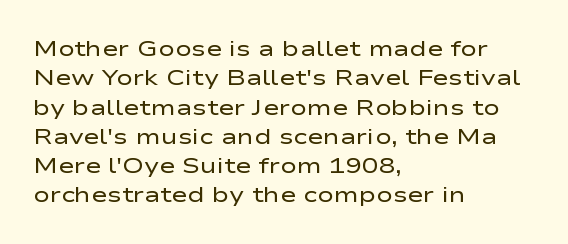
{"italic": "no", "bold": "no", "underline": "no", "align": "left", "line_spacing": "normal", "line_spacing_ratio": 1.33, "letter_spacing": "normal", "letter_spacing_em": 0.0, "glyph_px": 22}
